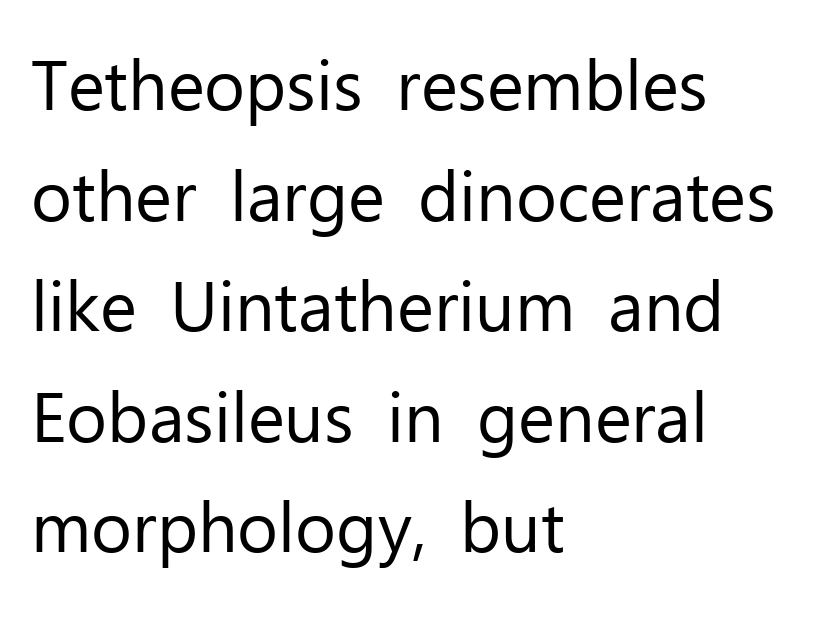
The axis of the letterforms is exactly vertical. Bold? No — there's no thickening of the strokes. The rendering anchors every line to the left-hand side. Character widths vary here, with narrow letters taking less room than wide ones.
